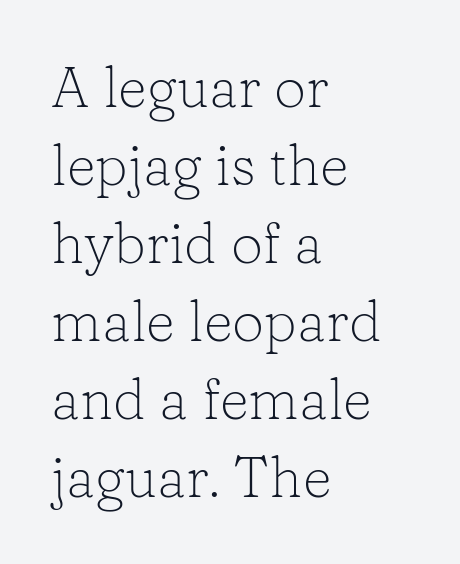
{"serif": "yes", "italic": "no", "bold": "no", "weight": "light", "width": "normal", "stroke_contrast": "low", "x_height": "medium", "monospaced": "no", "underline": "no", "align": "left", "line_spacing": "normal", "line_spacing_ratio": 1.37, "letter_spacing": "normal", "letter_spacing_em": 0.0, "glyph_px": 57}
